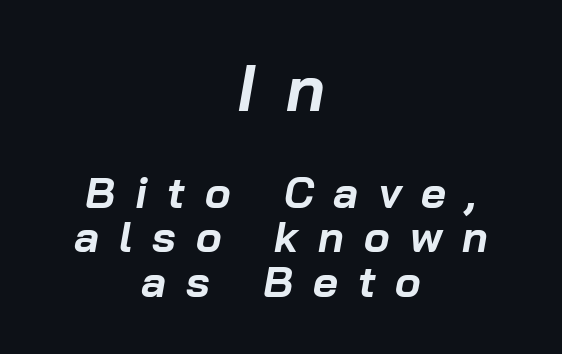
The image shows 65 px bold type, italic (leaning right); set centered, tight line spacing (1.03x), unusually wide letter spacing (+0.47 em), not underlined; the first (top) block is 1.51x larger; low stroke contrast and a medium x-height.
